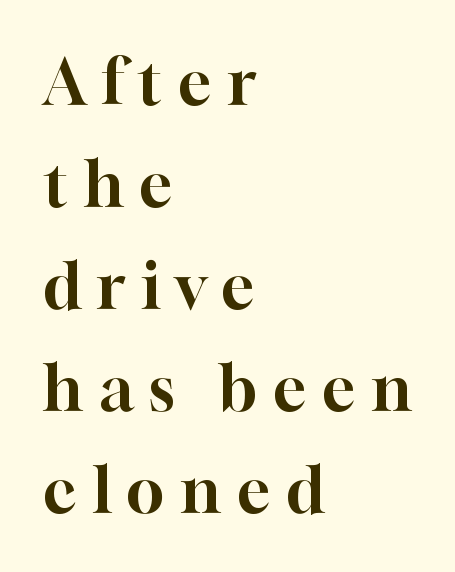
The image shows 63 px serif type, upright; set left-aligned, normal line spacing (1.62x), unusually wide letter spacing (+0.25 em), not underlined; high stroke contrast and a medium x-height.
